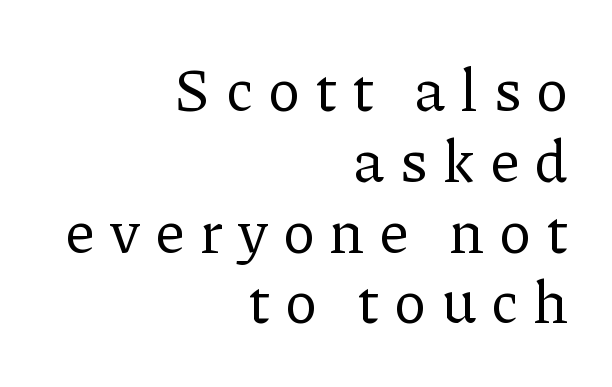
{"serif": "yes", "italic": "no", "bold": "no", "weight": "regular", "width": "normal", "stroke_contrast": "low", "x_height": "medium", "monospaced": "no", "underline": "no", "align": "right", "line_spacing_ratio": 1.18, "letter_spacing": "wide", "letter_spacing_em": 0.27, "glyph_px": 60}
